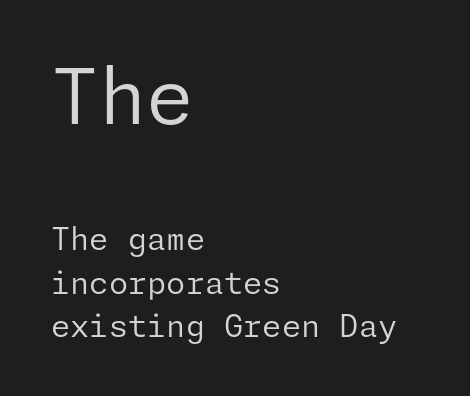
The image shows 77 px regular-weight sans-serif type, upright; set left-aligned, normal line spacing (1.4x), normal letter spacing, not underlined; the first (top) block is 2.48x larger; low stroke contrast and a medium x-height.
